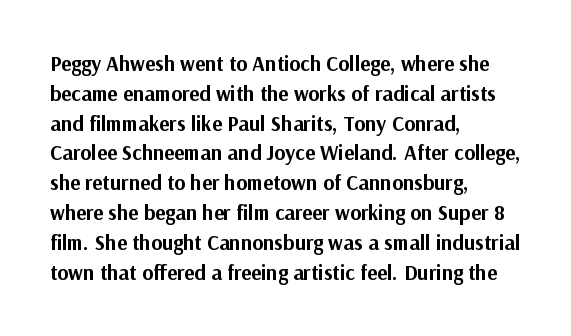
Q: Is the text bold? A: Yes.
Q: Is the text italic (slanted)? A: No, it is upright.
Q: Is the text underlined? A: No.
Q: How is the paragraph aligned? A: Left-aligned.
Q: Is the spacing between letters normal or unusually wide? A: Normal.
Q: Is the spacing between lines tight, normal or loose? A: Normal.
